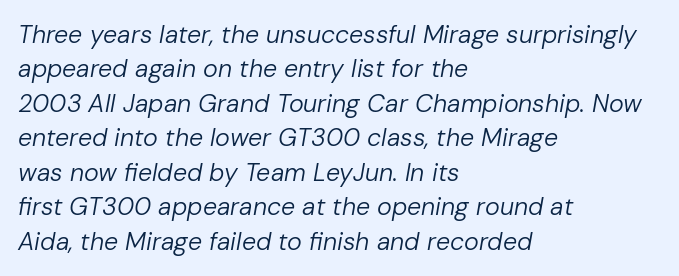
The image shows 25 px text type, italic (leaning right); set left-aligned, normal line spacing (1.38x), normal letter spacing, not underlined.
